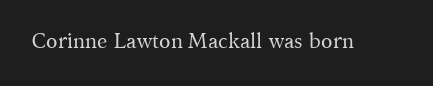
{"italic": "no", "bold": "no", "underline": "no", "letter_spacing": "normal", "letter_spacing_em": 0.0, "glyph_px": 21}
